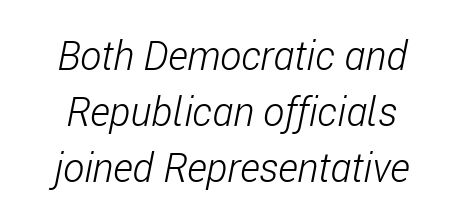
{"italic": "yes", "lean": "right", "slant_degrees": 11, "bold": "no", "weight": "light", "width": "condensed", "stroke_contrast": "low", "x_height": "medium", "monospaced": "no", "underline": "no", "align": "center", "line_spacing": "normal", "line_spacing_ratio": 1.4, "letter_spacing": "normal", "letter_spacing_em": 0.0, "glyph_px": 40}
